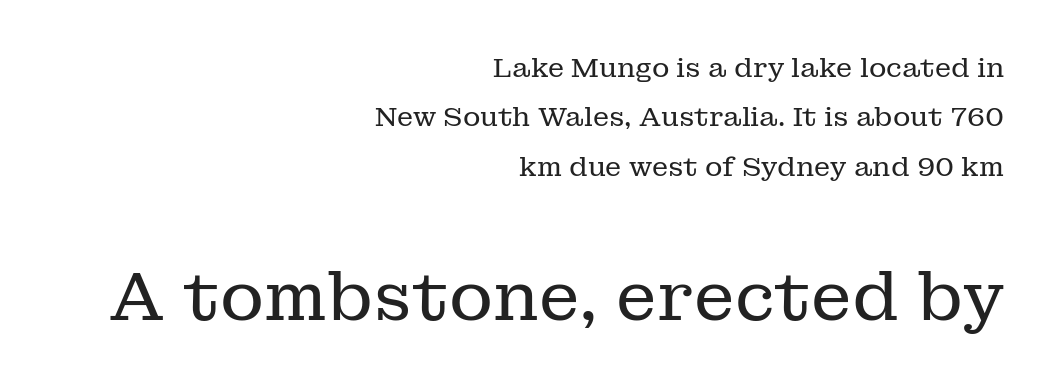
The image shows 68 px regular-weight serif type, upright; set right-aligned, line spacing 1.83x, normal letter spacing, not underlined; the second (bottom) block is 2.52x larger; low stroke contrast and a medium x-height.
